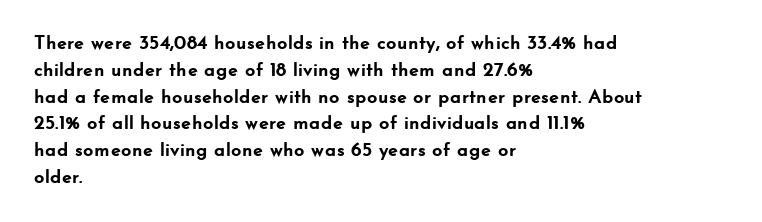
{"italic": "no", "bold": "yes", "underline": "no", "align": "left", "line_spacing": "normal", "line_spacing_ratio": 1.34, "letter_spacing": "normal", "letter_spacing_em": 0.0, "glyph_px": 20}
